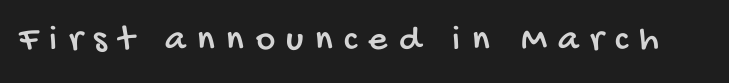
This rendering widens character spacing well past its baseline value. The space directly below the letters is spotless. These lines are composed in type without serifs. This sample has the flowing, uneven cadence of proportional lettering.
